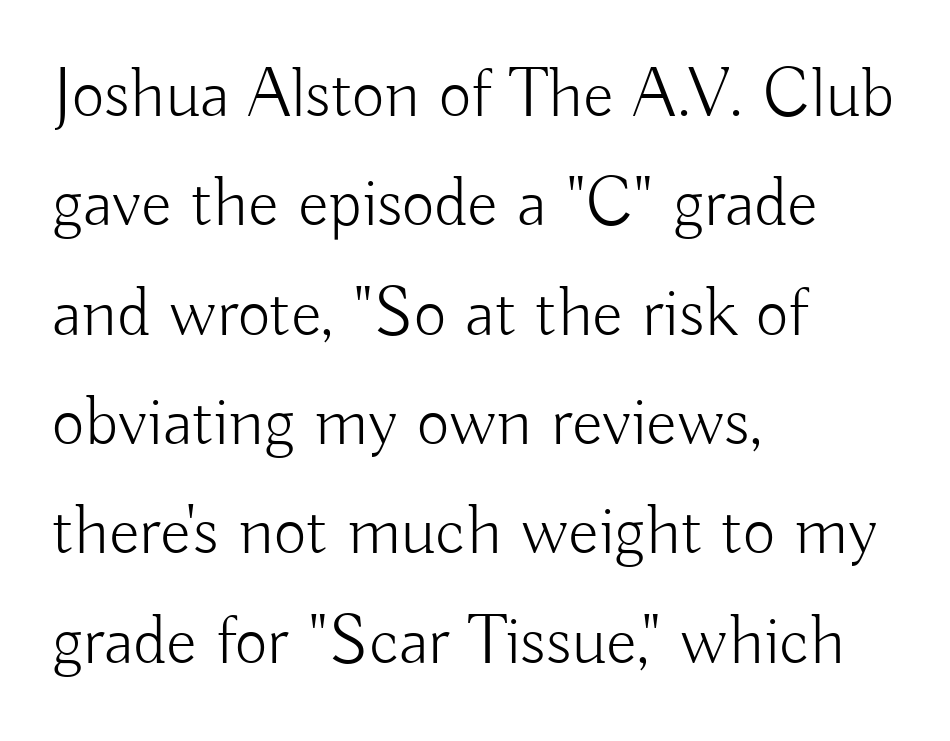
No chunkiness to these letters — they're not bold. The rendering keeps characters at their native spacing. If you measured baseline to baseline, you'd find a middling distance. The letters advance in unequal steps, a hallmark of proportional type. These lines were composed using upright roman letters.
